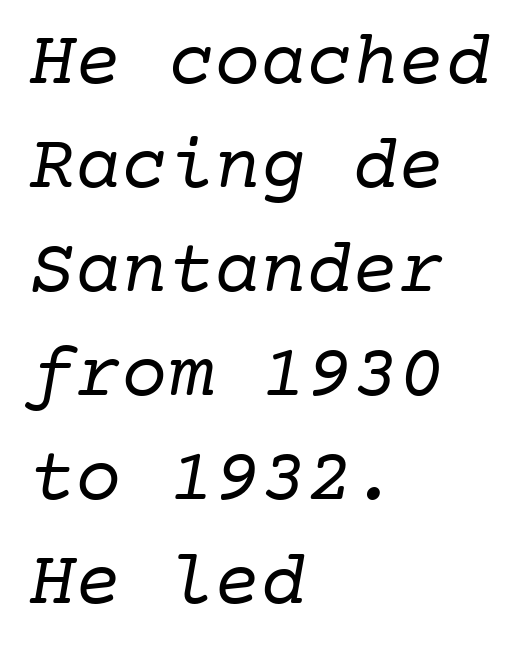
Q: Is the text bold? A: No.
Q: Is the typeface a serif or a sans-serif typeface? A: Serif.
Q: Is the text underlined? A: No.
Q: How is the paragraph aligned? A: Left-aligned.
Q: Is the spacing between letters normal or unusually wide? A: Normal.
Q: Is the spacing between lines tight, normal or loose? A: Normal.
Q: Width (condensed, normal, or wide)? A: Normal.
Q: Stroke contrast? A: Low.
Q: x-height? A: Medium.
Q: Monospaced? A: Yes.
